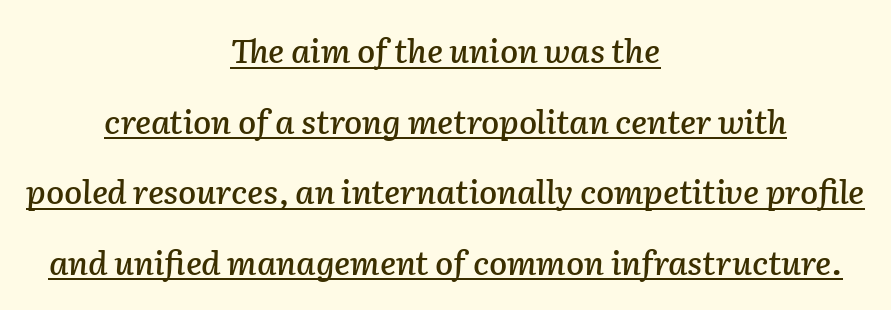
{"italic": "yes", "lean": "right", "slant_degrees": 2, "width": "normal", "stroke_contrast": "low", "x_height": "medium", "monospaced": "no", "underline": "yes", "align": "center", "line_spacing": "loose", "line_spacing_ratio": 2.14, "letter_spacing": "normal", "letter_spacing_em": 0.0, "glyph_px": 33}
